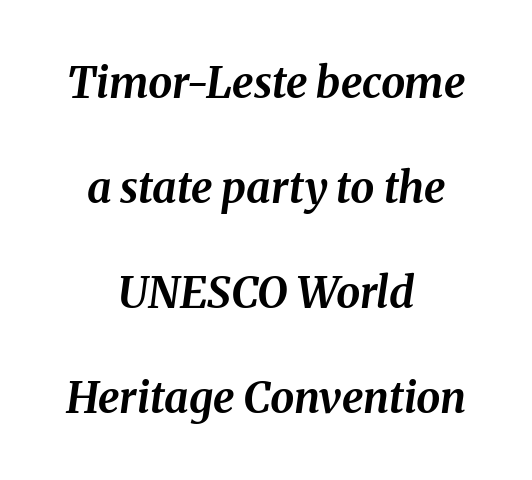
{"italic": "yes", "lean": "right", "slant_degrees": 8, "bold": "yes", "weight": "bold", "width": "normal", "stroke_contrast": "medium", "x_height": "medium", "monospaced": "no", "underline": "no", "align": "center", "line_spacing": "loose", "line_spacing_ratio": 2.44, "letter_spacing": "normal", "letter_spacing_em": 0.0, "glyph_px": 43}
